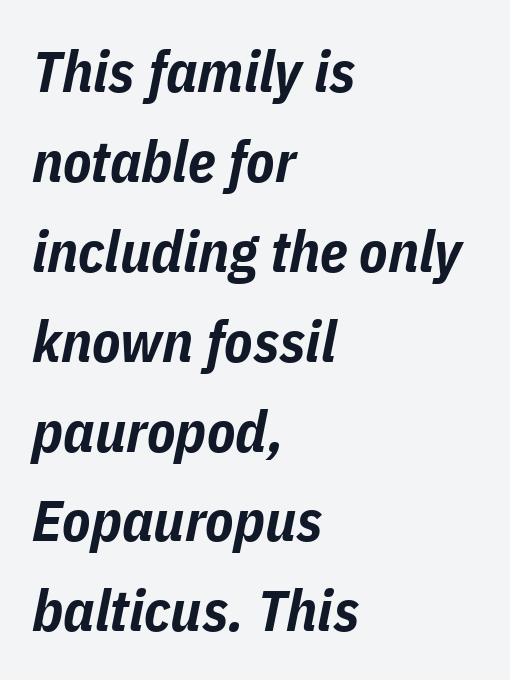
Italic? Definitely — the glyphs are oblique. The passage shown is typed in a proportional face where columns would drift. Characters follow at the spacing the type designer built in. Leading: standard. The strip under each line holds only bare page. Chunky letters — that's bold for sure.
